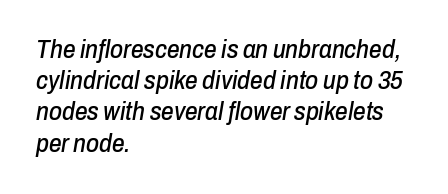
{"italic": "yes", "lean": "right", "slant_degrees": 10, "underline": "no", "align": "left", "line_spacing": "normal", "line_spacing_ratio": 1.25, "letter_spacing": "normal", "letter_spacing_em": 0.0, "glyph_px": 25}
